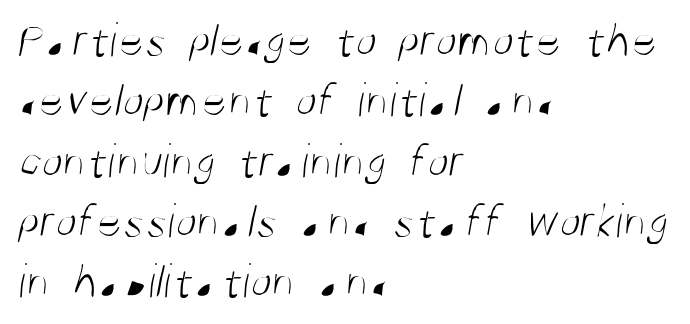
{"serif": "no", "bold": "no", "weight": "light", "width": "condensed", "stroke_contrast": "medium", "x_height": "large", "monospaced": "no", "underline": "no", "align": "left", "line_spacing_ratio": 1.23, "letter_spacing": "normal", "letter_spacing_em": 0.0, "glyph_px": 49}
